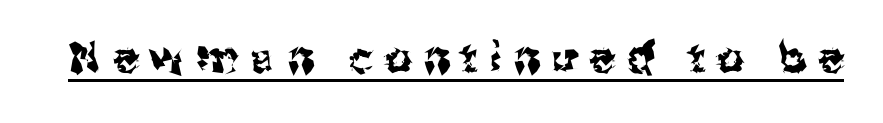
Each word looks stretched out because of the extra space between its letters. Is there any slant? The stems are plumb. The font family rendered here belongs to the sans-serif group. This sample has the flowing, uneven cadence of proportional lettering. Is there an underline? Yes — a line sits under the letters.
